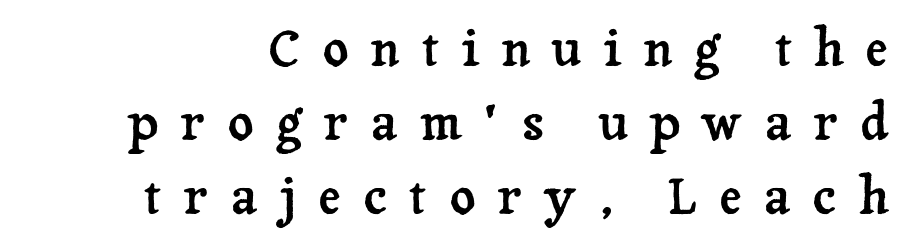
Q: Is the text italic (slanted)? A: No, it is upright.
Q: Is the typeface a serif or a sans-serif typeface? A: Serif.
Q: Is the text underlined? A: No.
Q: Is the spacing between letters normal or unusually wide? A: Unusually wide.
Q: Is the spacing between lines tight, normal or loose? A: Normal.
Q: Width (condensed, normal, or wide)? A: Normal.
Q: Stroke contrast? A: Low.
Q: x-height? A: Medium.
Q: Monospaced? A: No.
